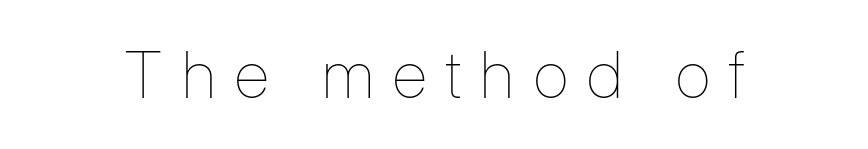
{"italic": "no", "bold": "no", "weight": "thin", "width": "condensed", "stroke_contrast": "low", "x_height": "medium", "monospaced": "no", "underline": "no", "letter_spacing": "wide", "letter_spacing_em": 0.3, "glyph_px": 65}
